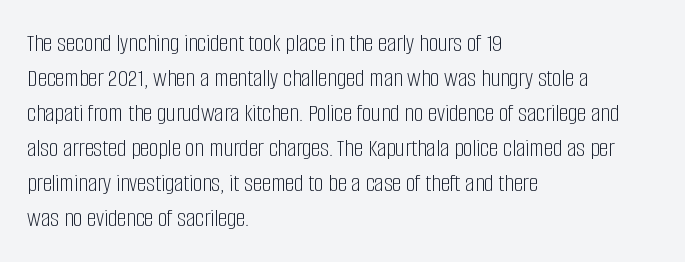
The image shows 26 px text type, upright; set left-aligned, normal line spacing (1.35x), normal letter spacing, not underlined.
